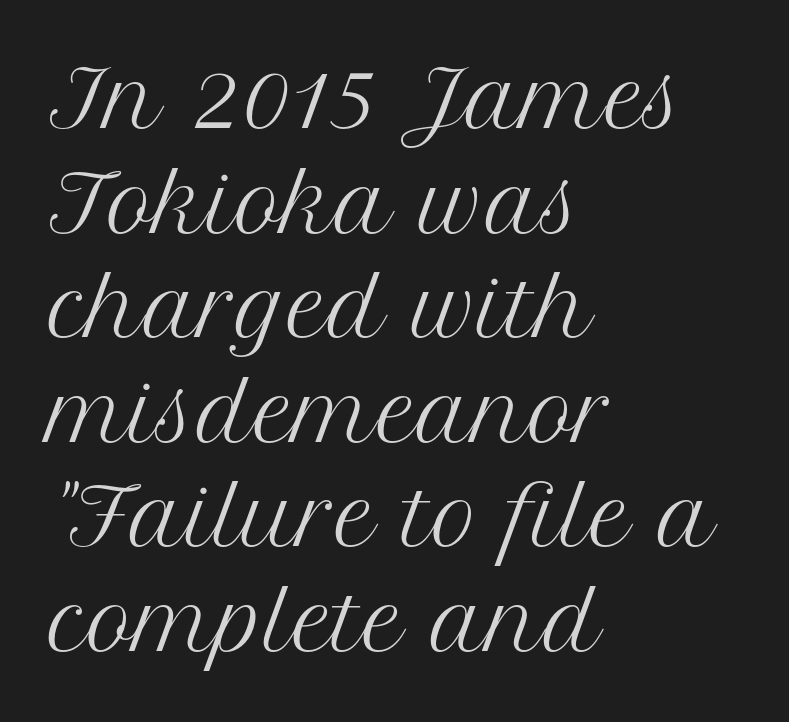
Q: Is the text bold? A: No.
Q: Is the text italic (slanted)? A: Yes.
Q: Is the typeface a serif or a sans-serif typeface? A: Serif.
Q: Is the text underlined? A: No.
Q: How is the paragraph aligned? A: Left-aligned.
Q: Is the spacing between letters normal or unusually wide? A: Normal.
Q: Is the spacing between lines tight, normal or loose? A: Normal.
Q: Width (condensed, normal, or wide)? A: Normal.
Q: Stroke contrast? A: Medium.
Q: x-height? A: Medium.
Q: Monospaced? A: No.
